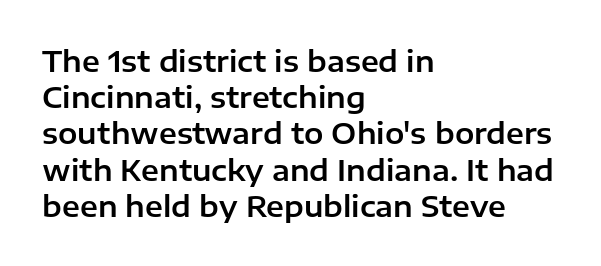
Q: Is the text italic (slanted)? A: No, it is upright.
Q: Is the typeface a serif or a sans-serif typeface? A: Sans-serif.
Q: Is the text underlined? A: No.
Q: How is the paragraph aligned? A: Left-aligned.
Q: Is the spacing between letters normal or unusually wide? A: Normal.
Q: Is the spacing between lines tight, normal or loose? A: Normal.
Q: Width (condensed, normal, or wide)? A: Normal.
Q: Stroke contrast? A: Low.
Q: x-height? A: Medium.
Q: Monospaced? A: No.
